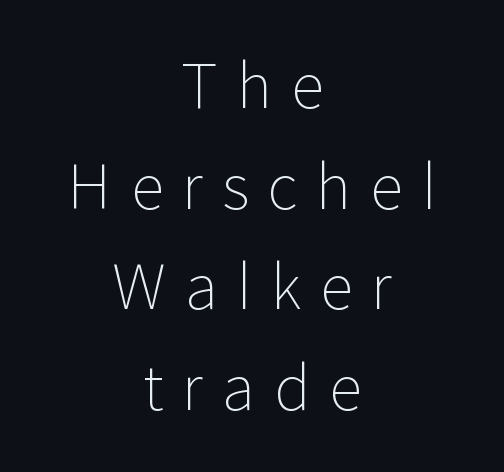
No heavy texture on the line: the type isn't bold. Plain, unruled lines of type. In terms of posture, this sample is upright. Compared with typical body copy, the letter spacing here is much looser.
